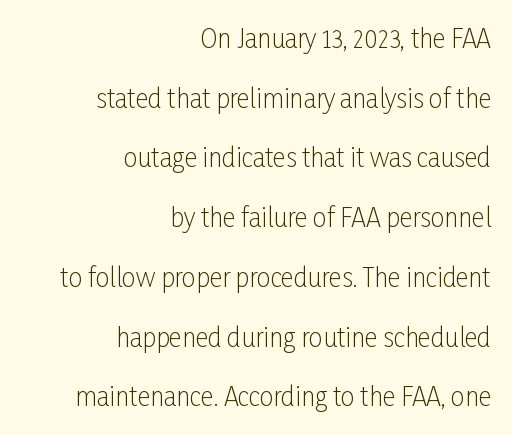
The letterforms sit at book weight or below. Every character sits straight up, as roman type does. The string is rendered with underlining switched off. Does extra space separate the letters? No, they use regular spacing. Baseline-to-baseline distance is far greater than the letter height. Alignment: flush right.
